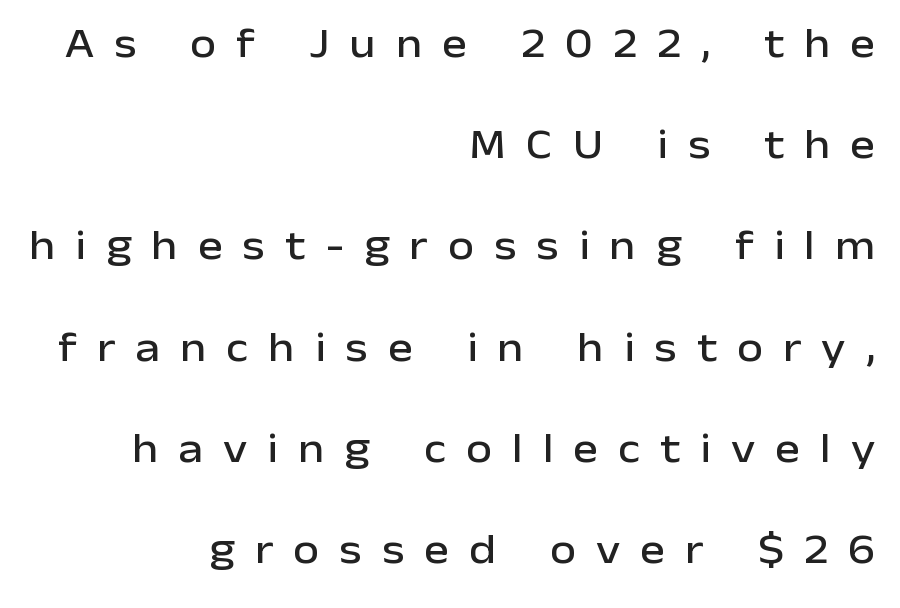
The image shows 42 px sans-serif type, upright; set right-aligned, loose line spacing (2.41x), unusually wide letter spacing (+0.48 em), not underlined; low stroke contrast and a medium x-height.
